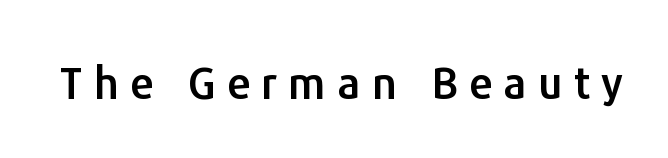
Q: Is the text italic (slanted)? A: No, it is upright.
Q: Is the typeface a serif or a sans-serif typeface? A: Sans-serif.
Q: Is the text underlined? A: No.
Q: Is the spacing between letters normal or unusually wide? A: Unusually wide.
Q: Width (condensed, normal, or wide)? A: Normal.
Q: Stroke contrast? A: Low.
Q: x-height? A: Medium.
Q: Monospaced? A: No.
